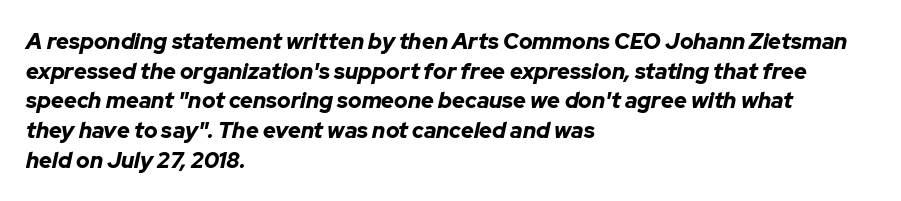
Q: Is the text bold? A: Yes.
Q: Is the text italic (slanted)? A: Yes, it leans right by about 12 degrees.
Q: Is the text underlined? A: No.
Q: How is the paragraph aligned? A: Left-aligned.
Q: Is the spacing between letters normal or unusually wide? A: Normal.
Q: Is the spacing between lines tight, normal or loose? A: Normal.
